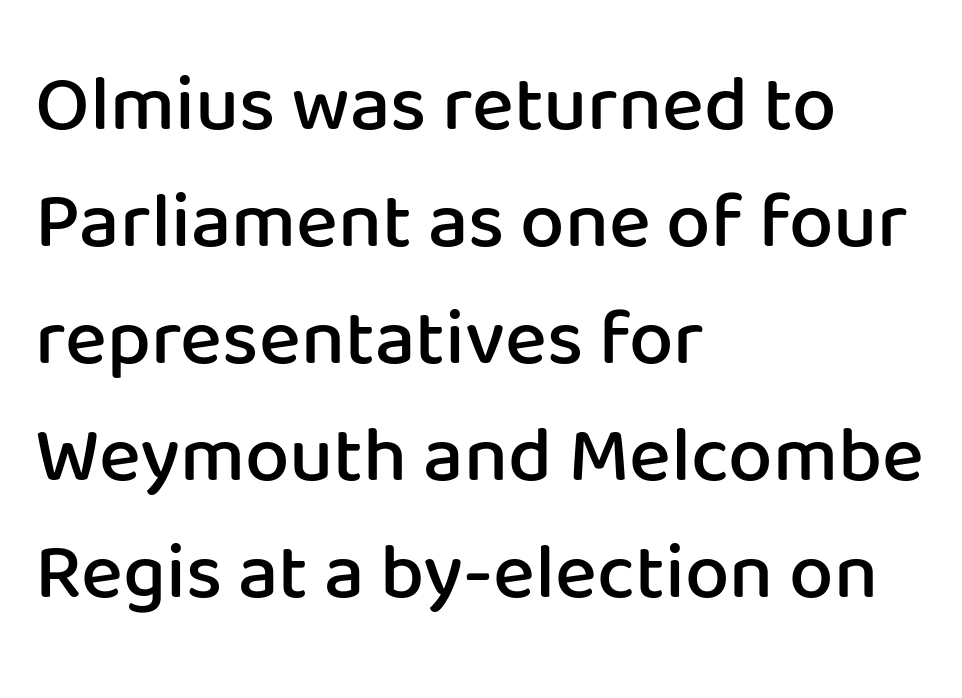
The image shows 79 px semibold sans-serif type, upright; set left-aligned, normal line spacing (1.48x), normal letter spacing, not underlined; low stroke contrast and a medium x-height.
